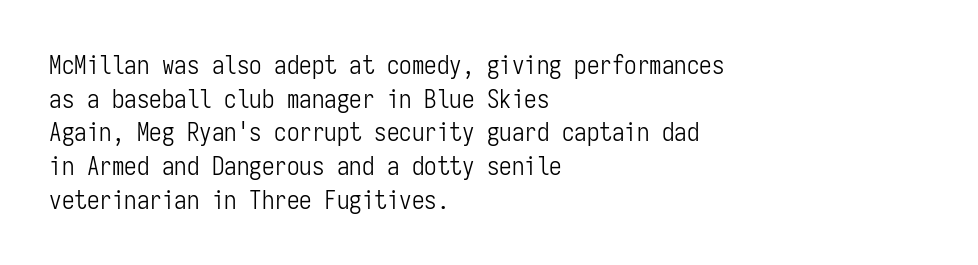
Q: Is the text bold? A: No.
Q: Is the text italic (slanted)? A: No, it is upright.
Q: Is the text underlined? A: No.
Q: How is the paragraph aligned? A: Left-aligned.
Q: Is the spacing between letters normal or unusually wide? A: Normal.
Q: Is the spacing between lines tight, normal or loose? A: Normal.
